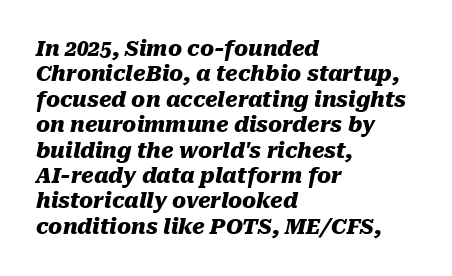
Q: Is the text bold? A: Yes.
Q: Is the text italic (slanted)? A: Yes, it leans right by about 10 degrees.
Q: Is the text underlined? A: No.
Q: How is the paragraph aligned? A: Left-aligned.
Q: Is the spacing between letters normal or unusually wide? A: Normal.
